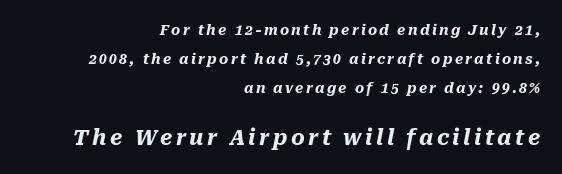
The image shows 21 px bold type, italic (leaning right); set right-aligned, loose line spacing (2.06x), not underlined; the second (bottom) block is 1.5x larger.
